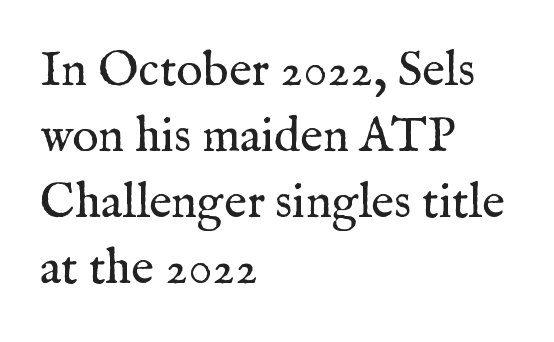
Q: Is the text bold? A: No.
Q: Is the text italic (slanted)? A: No, it is upright.
Q: Is the typeface a serif or a sans-serif typeface? A: Serif.
Q: Is the text underlined? A: No.
Q: How is the paragraph aligned? A: Left-aligned.
Q: Is the spacing between letters normal or unusually wide? A: Normal.
Q: Is the spacing between lines tight, normal or loose? A: Normal.
Q: Width (condensed, normal, or wide)? A: Normal.
Q: Stroke contrast? A: Medium.
Q: x-height? A: Medium.
Q: Monospaced? A: No.
